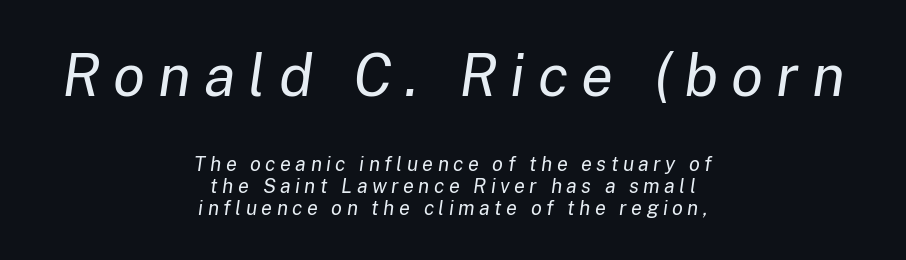
Leading is clearly below the norm, producing a dense column. Size hierarchy here favors the leading block over the trailing one. Each line is balanced around a shared central axis. You could only call the tracking loose — the letters float apart. The font sits on the lighter half of the weight spectrum, regular included. A typesetter would call this proportional, since set widths differ per character.
